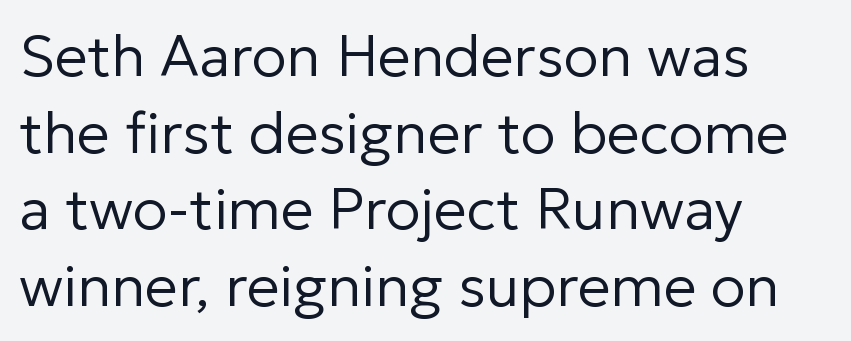
{"serif": "no", "italic": "no", "bold": "no", "weight": "regular", "width": "normal", "stroke_contrast": "low", "x_height": "medium", "monospaced": "no", "underline": "no", "align": "left", "line_spacing": "normal", "line_spacing_ratio": 1.32, "letter_spacing": "normal", "letter_spacing_em": 0.0, "glyph_px": 58}
